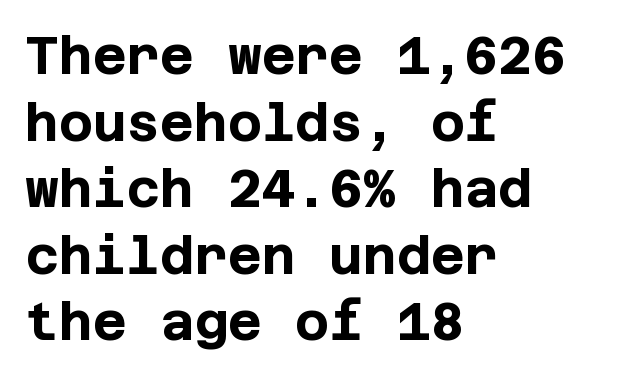
The font's upright variant was chosen for this text. Inter-character spacing is left at the font's built-in metrics. A typesetter would label this face a sans. The gap between lines stays unmarked. In terms of weight, the rendering is a true, heavy bold. Horizontally, the lines are justified to the leading edge only.
